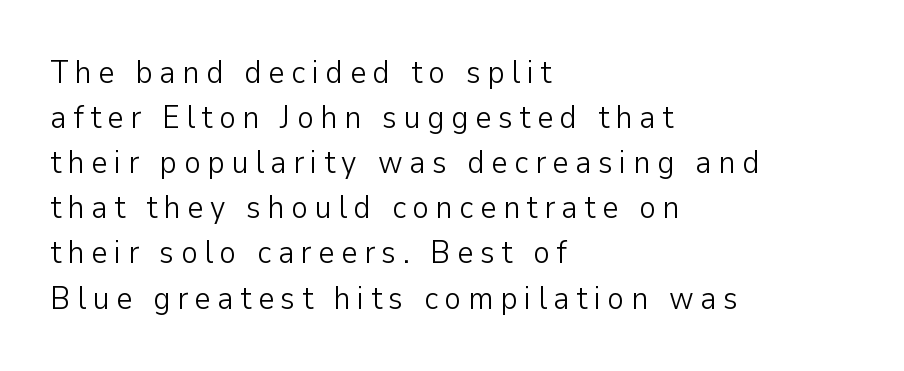
Students, observe: this is what conventionally led text looks like. Glance below the letters and you will spot only blank space. This rendering employs a face without finishing strokes, i.e., a sans-serif. This sample uses expanded letter spacing, leaving extra air between glyphs. Ordinary non-slanted type is in use. You could not count columns in this text — the font is proportionally spaced.
